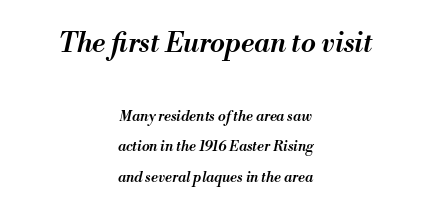
{"italic": "yes", "lean": "right", "slant_degrees": 13, "bold": "semi", "underline": "no", "align": "center", "line_spacing": "loose", "line_spacing_ratio": 2.19, "letter_spacing": "normal", "letter_spacing_em": 0.0, "larger_block": "first", "size_ratio": 1.93, "glyph_px": 27}
